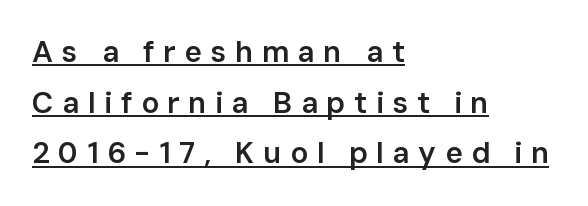
Q: Is the text bold? A: Semi-bold.
Q: Is the text italic (slanted)? A: No, it is upright.
Q: Is the typeface a serif or a sans-serif typeface? A: Sans-serif.
Q: Is the text underlined? A: Yes.
Q: How is the paragraph aligned? A: Left-aligned.
Q: Is the spacing between letters normal or unusually wide? A: Unusually wide.
Q: Is the spacing between lines tight, normal or loose? A: Normal.
Q: Width (condensed, normal, or wide)? A: Normal.
Q: Stroke contrast? A: Low.
Q: x-height? A: Medium.
Q: Monospaced? A: No.
